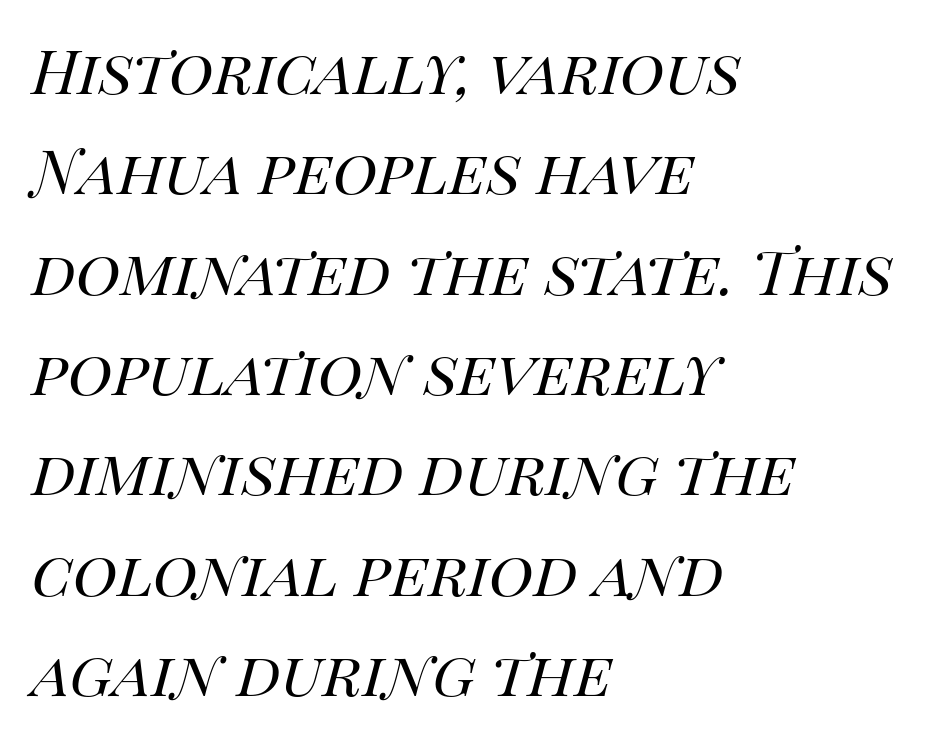
The letters advance in unequal steps, a hallmark of proportional type. The block of text has a typical density, with ordinary space between rows. Counters stay open thanks to moderate or lighter strokes. The typography opts for an oblique posture over an upright one. The words here are not underlined. These lines are set flush left with a ragged right edge.
